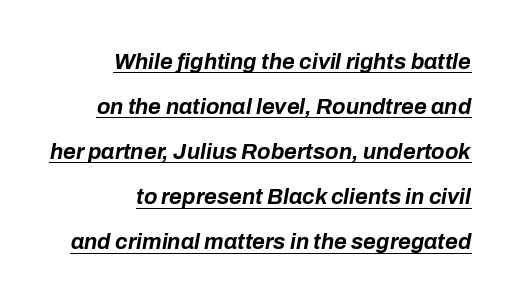
{"italic": "yes", "lean": "right", "slant_degrees": 10, "bold": "yes", "underline": "yes", "align": "right", "line_spacing": "loose", "line_spacing_ratio": 2.05, "letter_spacing": "normal", "letter_spacing_em": 0.0, "glyph_px": 22}
